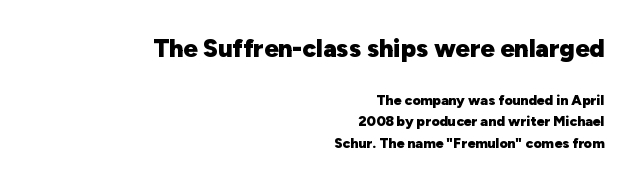
Q: Is the text bold? A: Yes.
Q: Is the text italic (slanted)? A: No, it is upright.
Q: Is the text underlined? A: No.
Q: How is the paragraph aligned? A: Right-aligned.
Q: Is the spacing between letters normal or unusually wide? A: Normal.
Q: Is the spacing between lines tight, normal or loose? A: Normal.
Q: Which block of text is set in a larger size, the first (top) or the second (bottom)? A: The first (top) one.
